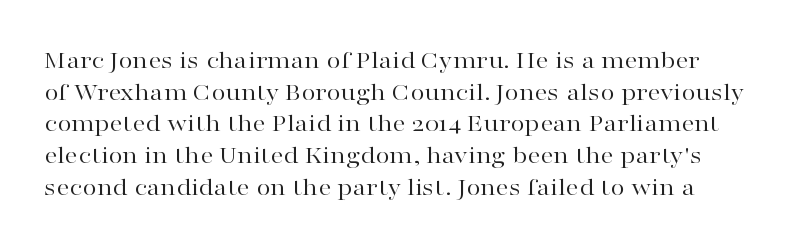
{"italic": "no", "bold": "no", "underline": "no", "line_spacing_ratio": 1.22, "letter_spacing": "normal", "letter_spacing_em": 0.0, "glyph_px": 26}
